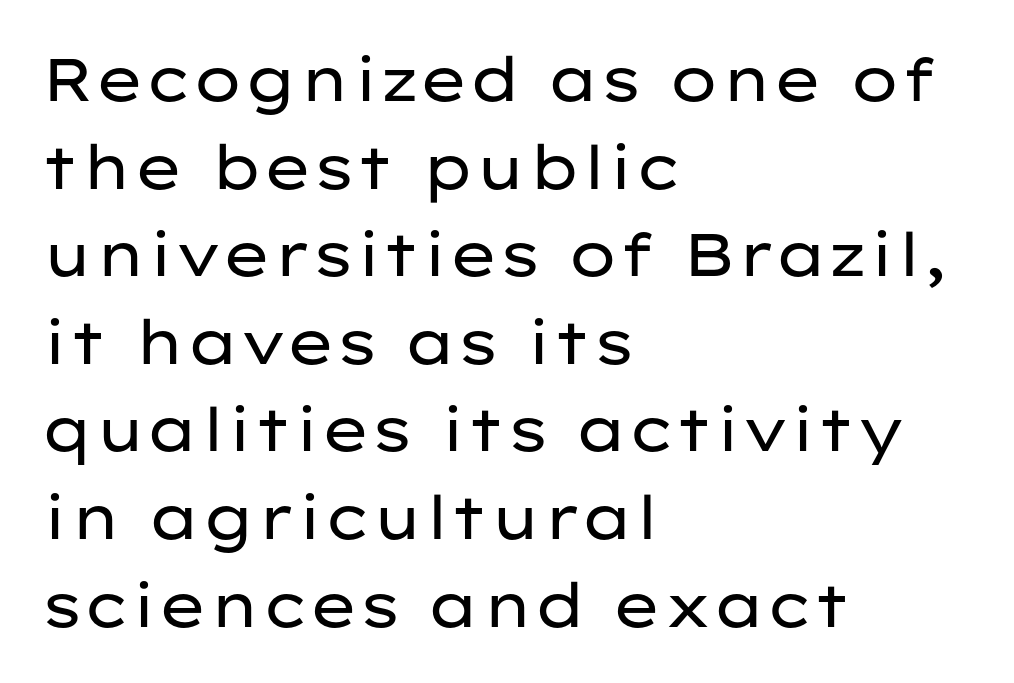
{"serif": "no", "italic": "no", "bold": "no", "weight": "regular", "width": "wide", "stroke_contrast": "low", "x_height": "medium", "monospaced": "no", "underline": "no", "align": "left", "line_spacing": "normal", "line_spacing_ratio": 1.46, "letter_spacing": "normal", "letter_spacing_em": 0.0, "glyph_px": 60}
